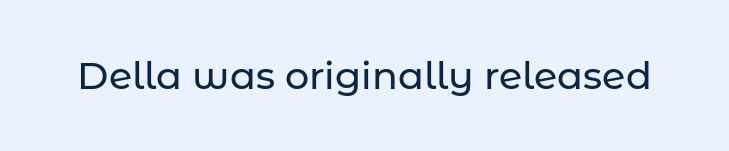
{"serif": "no", "italic": "no", "width": "normal", "stroke_contrast": "low", "x_height": "medium", "monospaced": "no", "underline": "no", "letter_spacing": "normal", "letter_spacing_em": 0.0, "glyph_px": 38}
